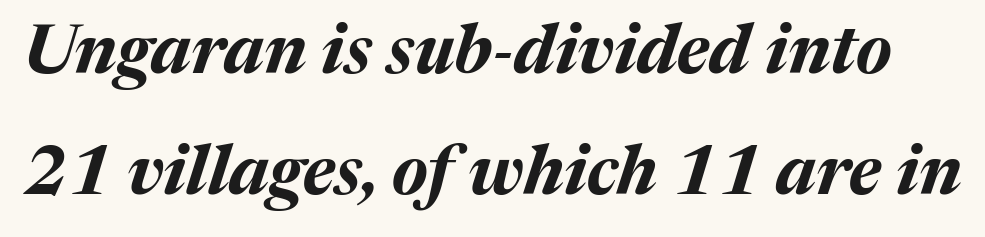
Descenders hang freely into open space. The whole block is typeset with a tilt. Nobody touched the tracking dial on this one. Strokes here are thick enough to call this a true bold.
